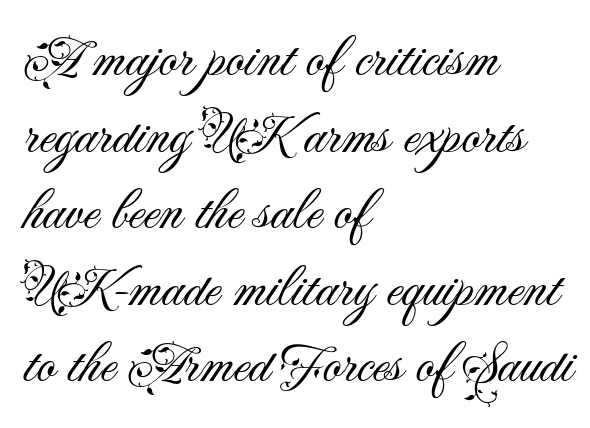
Q: Is the text bold? A: No.
Q: Is the text italic (slanted)? A: Yes.
Q: Is the typeface a serif or a sans-serif typeface? A: Sans-serif.
Q: Is the text underlined? A: No.
Q: How is the paragraph aligned? A: Left-aligned.
Q: Is the spacing between letters normal or unusually wide? A: Normal.
Q: Is the spacing between lines tight, normal or loose? A: Normal.
Q: Width (condensed, normal, or wide)? A: Normal.
Q: Stroke contrast? A: Medium.
Q: x-height? A: Small.
Q: Monospaced? A: No.
